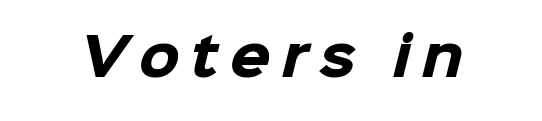
The image shows 52 px heavy sans-serif type; set unusually wide letter spacing (+0.21 em), not underlined; low stroke contrast and a medium x-height.
